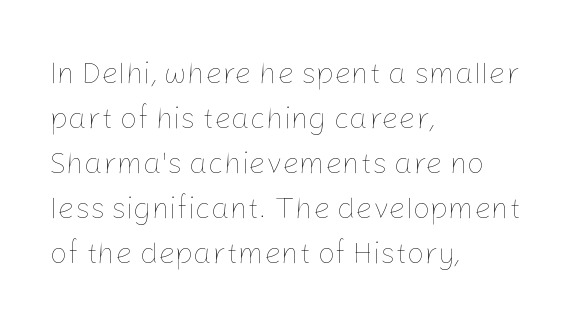
Q: Is the text bold? A: No.
Q: Is the text italic (slanted)? A: No, it is upright.
Q: Is the text underlined? A: No.
Q: How is the paragraph aligned? A: Left-aligned.
Q: Is the spacing between letters normal or unusually wide? A: Normal.
Q: Is the spacing between lines tight, normal or loose? A: Normal.
Q: Width (condensed, normal, or wide)? A: Normal.
Q: Stroke contrast? A: Low.
Q: x-height? A: Medium.
Q: Monospaced? A: No.
